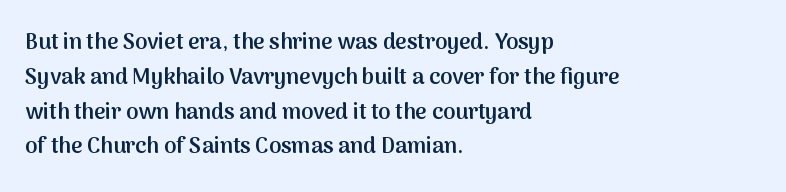
The image shows 22 px text type, upright; set left-aligned, normal line spacing (1.58x), normal letter spacing, not underlined.
